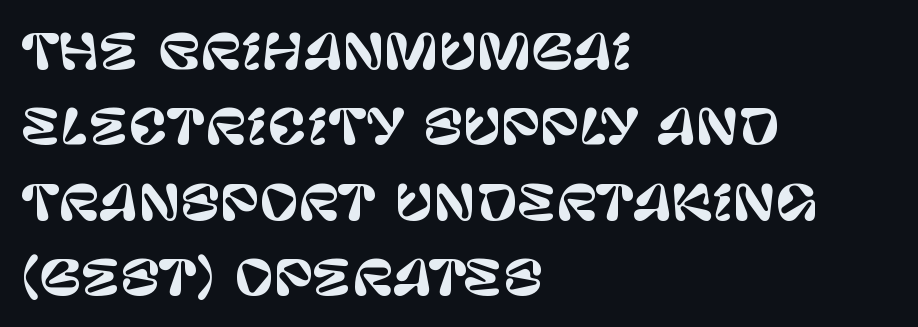
{"serif": "no", "width": "normal", "stroke_contrast": "low", "x_height": "large", "monospaced": "no", "underline": "no", "align": "left", "line_spacing": "normal", "line_spacing_ratio": 1.57, "letter_spacing": "normal", "letter_spacing_em": 0.0, "glyph_px": 48}
